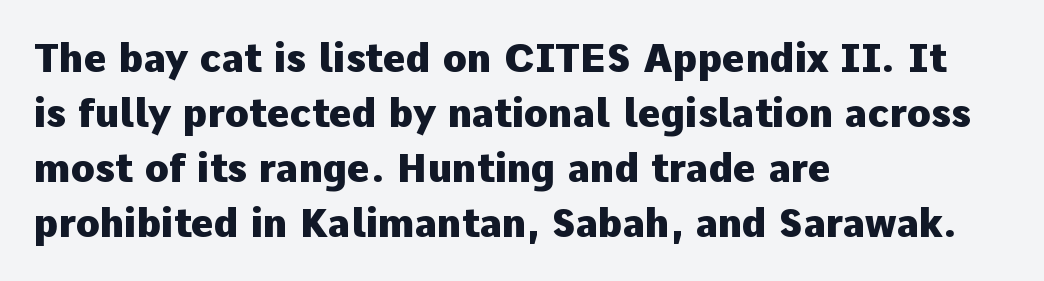
Q: Is the text bold? A: Yes.
Q: Is the text italic (slanted)? A: No, it is upright.
Q: Is the typeface a serif or a sans-serif typeface? A: Sans-serif.
Q: Is the text underlined? A: No.
Q: How is the paragraph aligned? A: Left-aligned.
Q: Is the spacing between letters normal or unusually wide? A: Normal.
Q: Is the spacing between lines tight, normal or loose? A: Normal.
Q: Width (condensed, normal, or wide)? A: Normal.
Q: Stroke contrast? A: Low.
Q: x-height? A: Medium.
Q: Monospaced? A: No.
